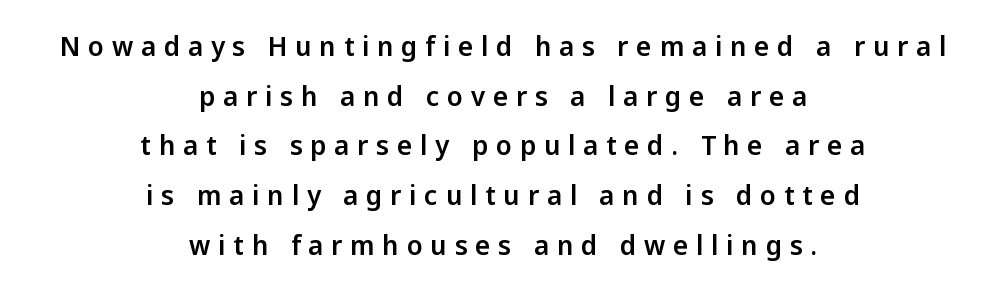
There is plenty of visible air inserted between adjacent glyphs. Horizontal bands of white between lines are thick stripes. The typography opts for an upright posture over an oblique one. The string is rendered with underlining switched off. The rendering positions every line midway between the sides.
